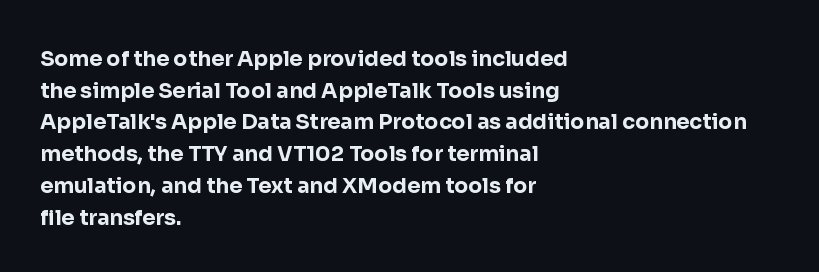
{"italic": "no", "bold": "yes", "underline": "no", "align": "left", "line_spacing": "normal", "line_spacing_ratio": 1.51, "letter_spacing": "normal", "letter_spacing_em": 0.0, "glyph_px": 21}
